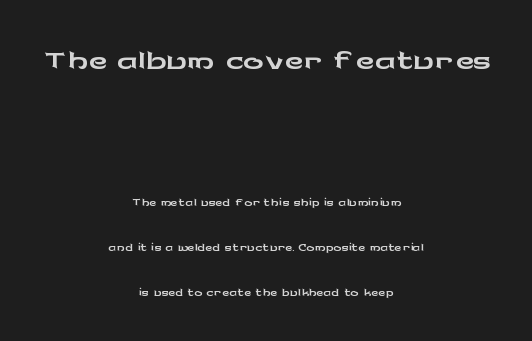
Q: Is the text italic (slanted)? A: No, it is upright.
Q: Is the typeface a serif or a sans-serif typeface? A: Sans-serif.
Q: Is the text underlined? A: No.
Q: How is the paragraph aligned? A: Centered.
Q: Is the spacing between letters normal or unusually wide? A: Normal.
Q: Is the spacing between lines tight, normal or loose? A: Loose.
Q: Which block of text is set in a larger size, the first (top) or the second (bottom)? A: The first (top) one.
Q: Width (condensed, normal, or wide)? A: Wide.
Q: Stroke contrast? A: Low.
Q: x-height? A: Medium.
Q: Monospaced? A: No.
